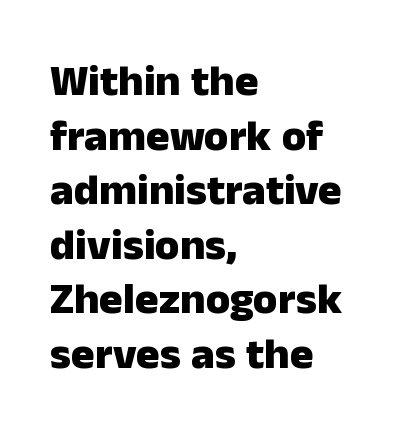
The space beneath each line is pristine and unruled. Compared with an ordinary text face, these strokes are far heavier — a full bold. Glyph-to-glyph distance matches everyday printed text. The paragraph has a hard left edge and a soft right edge.
